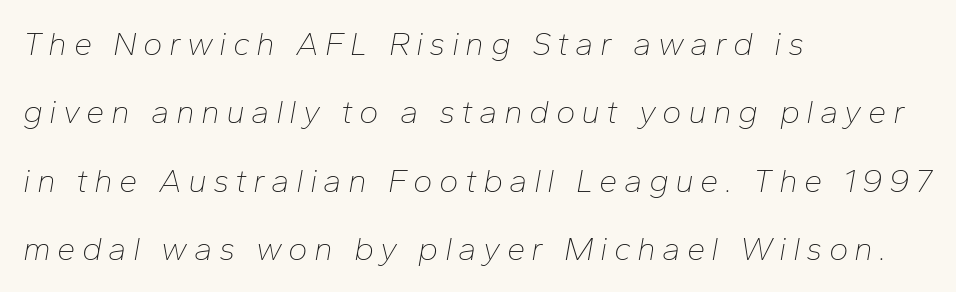
{"italic": "yes", "lean": "right", "slant_degrees": 10, "bold": "no", "weight": "thin", "width": "normal", "stroke_contrast": "low", "x_height": "medium", "monospaced": "no", "underline": "no", "align": "left", "line_spacing": "loose", "line_spacing_ratio": 2.07, "glyph_px": 33}
